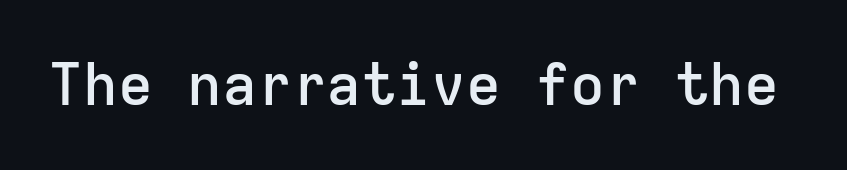
{"serif": "no", "italic": "no", "bold": "semi", "weight": "semibold", "width": "normal", "stroke_contrast": "low", "x_height": "medium", "monospaced": "yes", "underline": "no", "letter_spacing": "normal", "letter_spacing_em": 0.0, "glyph_px": 58}
